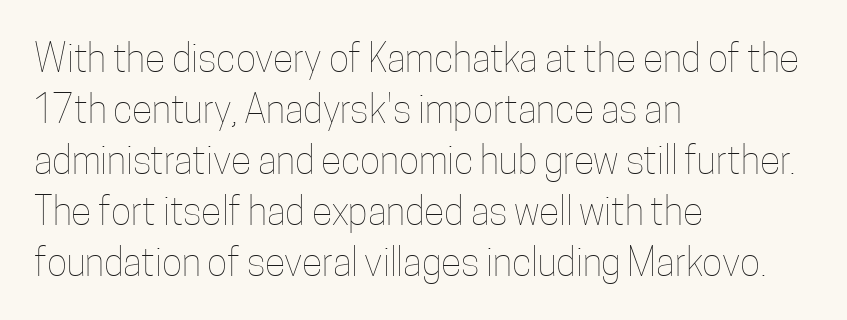
The image shows 38 px thin, condensed type, upright; set left-aligned, normal line spacing (1.34x), normal letter spacing, not underlined; low stroke contrast and a medium x-height.
